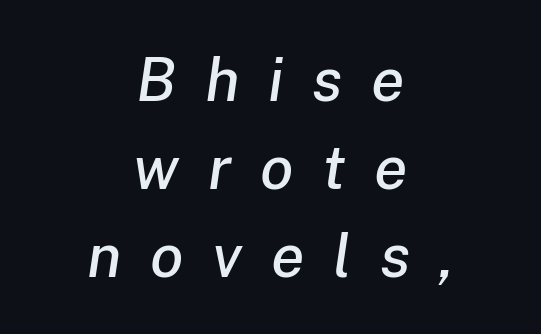
{"italic": "yes", "lean": "right", "slant_degrees": 8, "width": "normal", "stroke_contrast": "low", "x_height": "medium", "monospaced": "no", "underline": "no", "align": "center", "line_spacing": "normal", "line_spacing_ratio": 1.44, "letter_spacing": "wide", "letter_spacing_em": 0.47, "glyph_px": 61}
